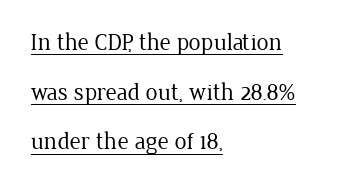
{"italic": "no", "bold": "no", "underline": "yes", "align": "left", "line_spacing": "loose", "line_spacing_ratio": 2.07, "letter_spacing": "normal", "letter_spacing_em": 0.0, "glyph_px": 24}
